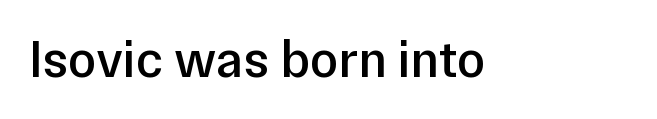
Q: Is the text bold? A: Semi-bold.
Q: Is the text italic (slanted)? A: No, it is upright.
Q: Is the typeface a serif or a sans-serif typeface? A: Sans-serif.
Q: Is the text underlined? A: No.
Q: Is the spacing between letters normal or unusually wide? A: Normal.
Q: Width (condensed, normal, or wide)? A: Normal.
Q: Stroke contrast? A: Low.
Q: x-height? A: Medium.
Q: Monospaced? A: No.
